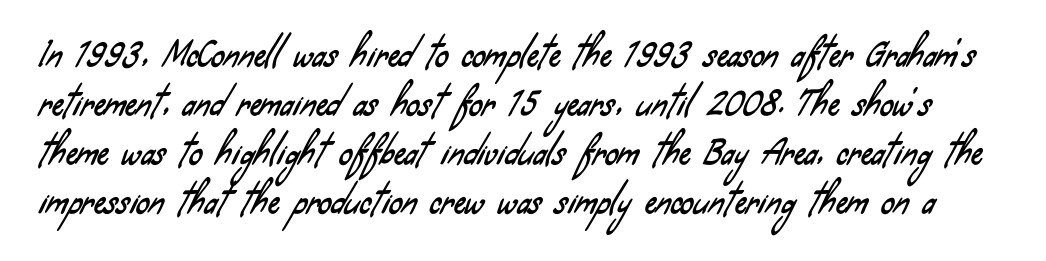
Normally led — the rows are evenly, conventionally spaced. The passage shown is typed in a proportional face where columns would drift. Standard letterfit; no display-style spreading of the glyphs. Descender tails drop into unmarked territory. The text was rendered using a sans face with plain stroke endings.
